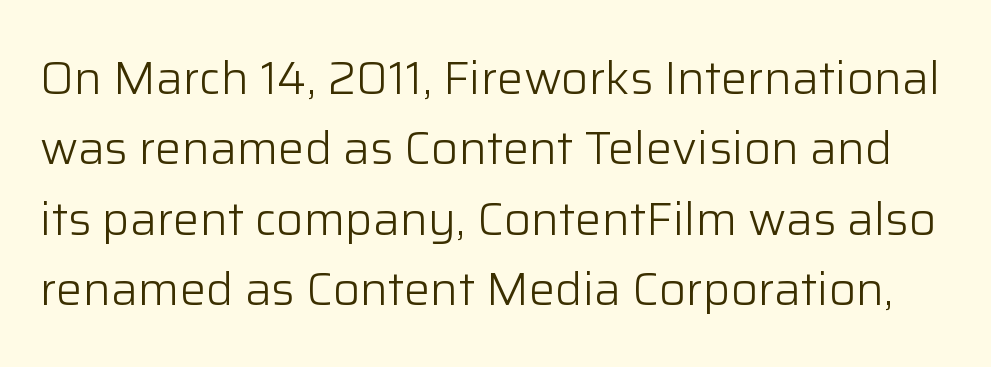
Style check: upright. Check the space under the baseline: it is left empty. The block of text has a typical density, with ordinary space between rows. The face used here is a sans, in the tradition of grotesques and geometrics.
